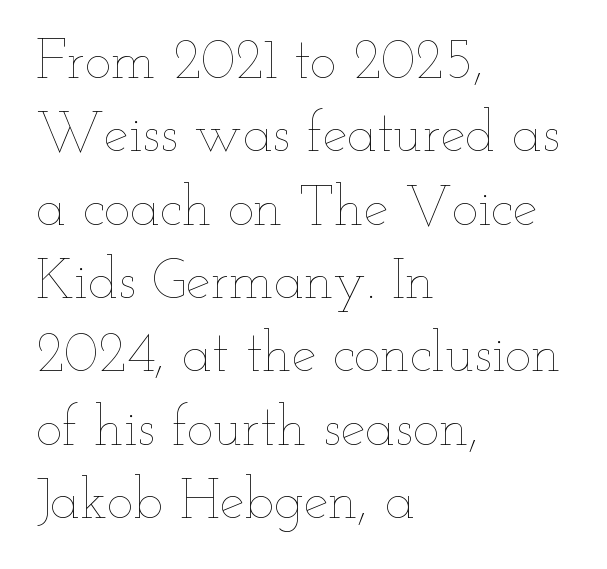
Q: Is the text bold? A: No.
Q: Is the text italic (slanted)? A: No, it is upright.
Q: Is the text underlined? A: No.
Q: How is the paragraph aligned? A: Left-aligned.
Q: Is the spacing between letters normal or unusually wide? A: Normal.
Q: Is the spacing between lines tight, normal or loose? A: Normal.
Q: Width (condensed, normal, or wide)? A: Wide.
Q: Stroke contrast? A: Low.
Q: x-height? A: Small.
Q: Monospaced? A: No.
